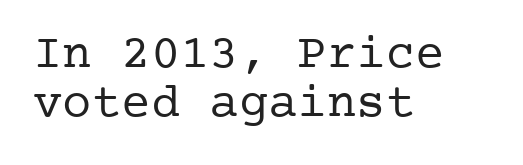
The image shows 49 px regular-weight serif type, upright; set left-aligned, tight line spacing (1.0x), normal letter spacing, not underlined; low stroke contrast and a medium x-height.
